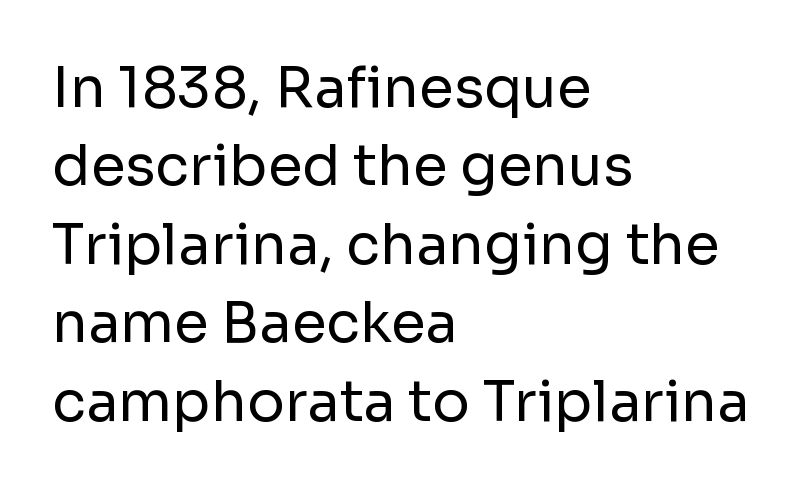
Lines of text with bare space underneath. A typesetter would call this proportional, since set widths differ per character. Summary of vertical rhythm: regular, with standard interline spacing. Compared with typical body copy, the letter spacing here is the same. This is sans-serif lettering, the kind often seen on screens and signage.
